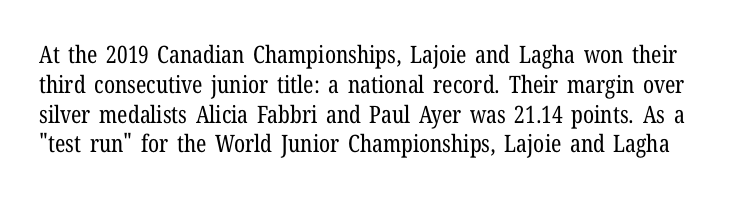
{"italic": "no", "bold": "no", "underline": "no", "line_spacing_ratio": 1.24, "letter_spacing": "normal", "letter_spacing_em": 0.0, "glyph_px": 24}
